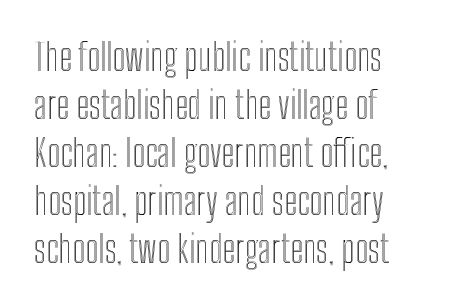
Q: Is the text italic (slanted)? A: No, it is upright.
Q: Is the text underlined? A: No.
Q: How is the paragraph aligned? A: Left-aligned.
Q: Is the spacing between letters normal or unusually wide? A: Normal.
Q: Is the spacing between lines tight, normal or loose? A: Normal.
Q: Width (condensed, normal, or wide)? A: Condensed.
Q: x-height? A: Medium.
Q: Monospaced? A: No.
